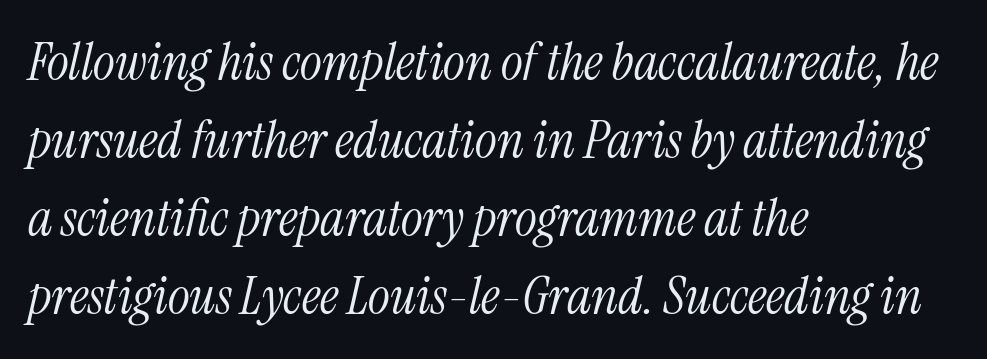
In terms of leading, this rendering sits right in the middle. Observe the ordinary spacing: letters are neighbours, not strangers. The passage shown leans; its letterforms are oblique. Do the characters align in a grid? No, the font is proportional. Stroke thickness stays within the range of a standard reading face or lighter.
